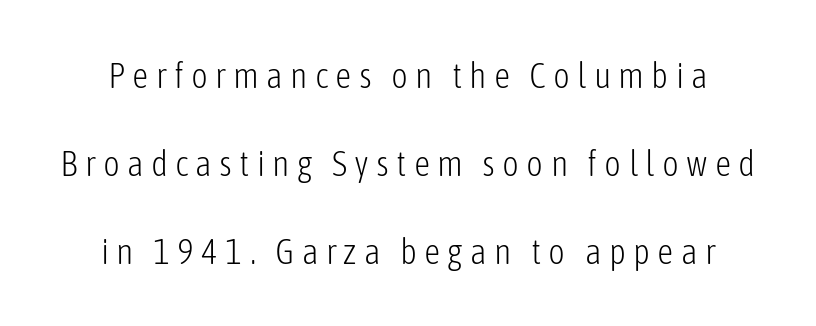
The image shows 36 px light, condensed sans-serif type, upright; set loose line spacing (2.44x), unusually wide letter spacing (+0.2 em), not underlined; low stroke contrast and a medium x-height.
